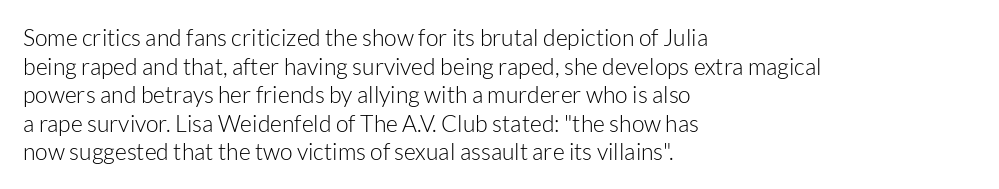
The image shows 23 px text type, upright; set left-aligned, line spacing 1.24x, normal letter spacing, not underlined.
